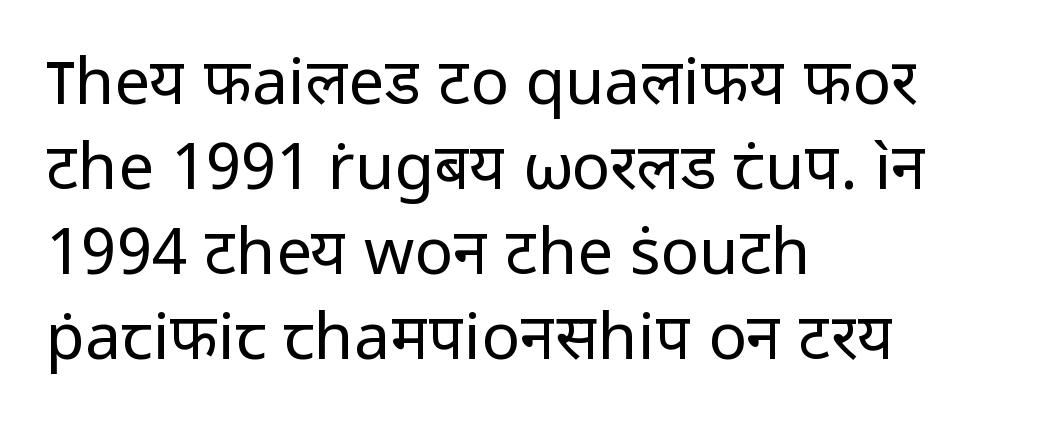
{"serif": "no", "italic": "no", "bold": "no", "weight": "regular", "width": "normal", "stroke_contrast": "low", "x_height": "medium", "monospaced": "no", "underline": "no", "align": "left", "line_spacing": "normal", "line_spacing_ratio": 1.33, "letter_spacing": "normal", "letter_spacing_em": 0.0, "glyph_px": 64}
